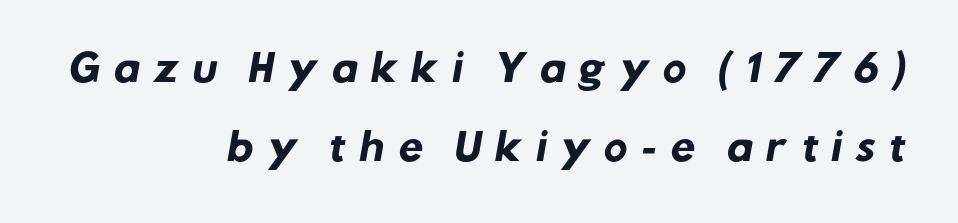
{"serif": "no", "bold": "yes", "weight": "heavy", "width": "normal", "stroke_contrast": "low", "x_height": "medium", "monospaced": "no", "underline": "no", "align": "right", "line_spacing": "loose", "line_spacing_ratio": 2.2, "letter_spacing": "wide", "letter_spacing_em": 0.34, "glyph_px": 36}
